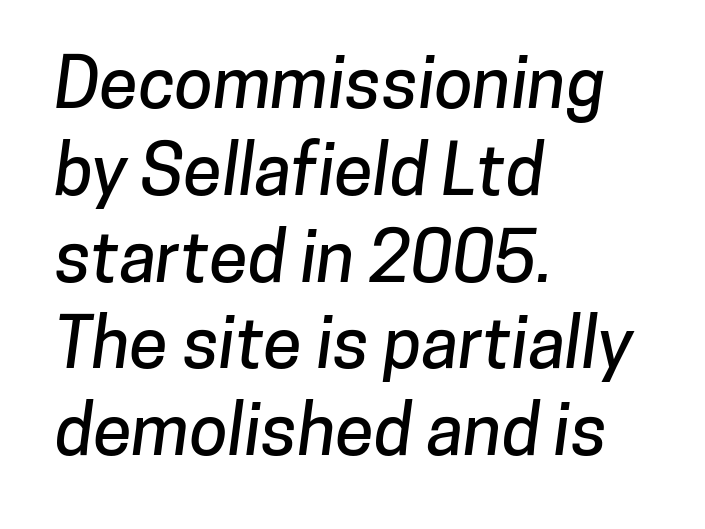
Standard letterfit; no display-style spreading of the glyphs. The string is rendered with underlining switched off. Varying glyph widths throughout — classic text-font behaviour. To sum up the face: it is a sans, with no serifs. Layout note: lines flush left.
